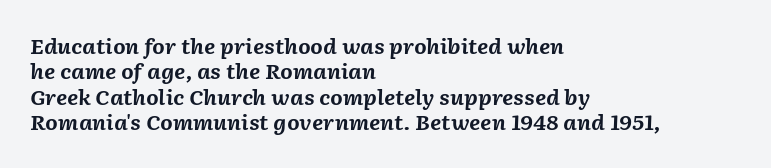
{"italic": "yes", "lean": "right", "slant_degrees": 2, "bold": "yes", "underline": "no", "align": "left", "line_spacing": "normal", "line_spacing_ratio": 1.27, "letter_spacing": "normal", "letter_spacing_em": 0.0, "glyph_px": 20}
